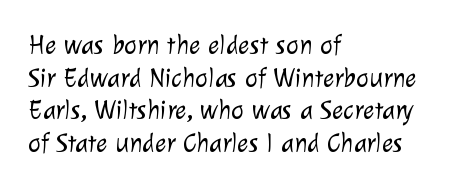
{"bold": "no", "underline": "no", "align": "left", "line_spacing_ratio": 1.21, "letter_spacing": "normal", "letter_spacing_em": 0.0, "glyph_px": 27}
